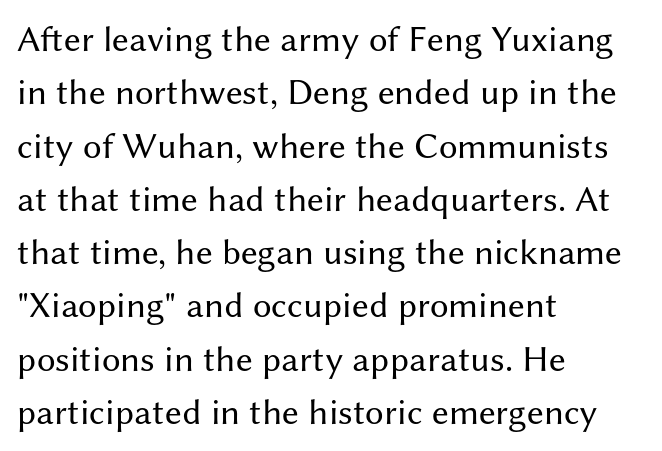
Line beginnings align vertically; line endings do not. The line texture is even and compact thanks to regular tracking. Check where the strokes stop: nothing finishes them off — pure sans. Vertically, the passage feels balanced, rows spaced as you'd expect.
